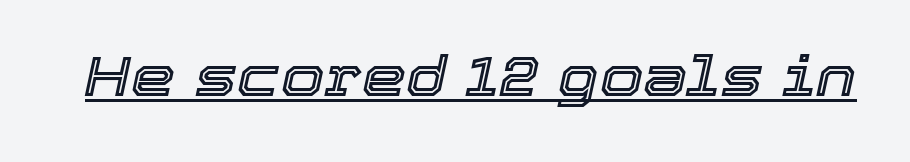
Q: Is the text italic (slanted)? A: Yes, it leans right by about 12 degrees.
Q: Is the text underlined? A: Yes.
Q: Is the spacing between letters normal or unusually wide? A: Normal.
Q: Width (condensed, normal, or wide)? A: Normal.
Q: x-height? A: Medium.
Q: Monospaced? A: No.
